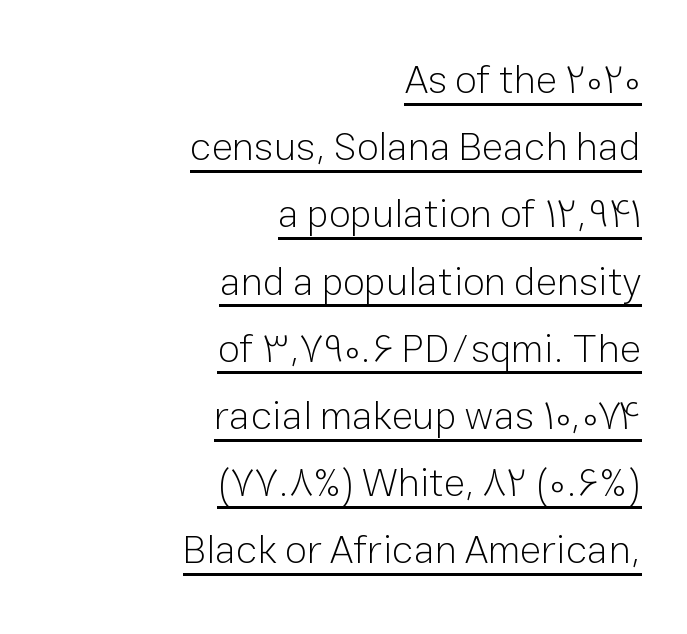
The letters advance in unequal steps, a hallmark of proportional type. This is underlined copy, the kind a proofreader might mark for attention. Are there feet on the stems? There aren't — it's a sans. No extra tracking has been applied to these lines.
